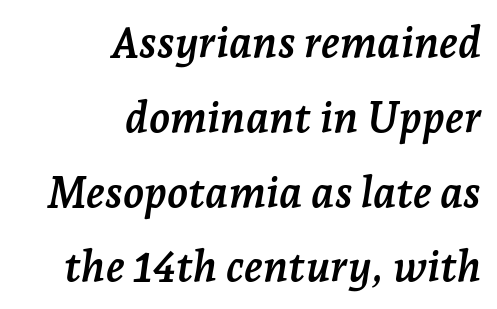
Caption: bold face, heavy strokes. Beneath every word, the page is bare. The passage shown is typed in a proportional face where columns would drift. The lines are quadded right. Look at the bottom of the vertical strokes: they flare into serifs here.
